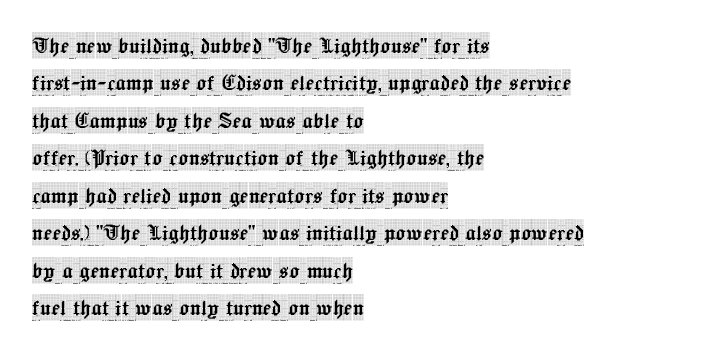
Q: Is the text italic (slanted)? A: No, it is upright.
Q: Is the text underlined? A: No.
Q: How is the paragraph aligned? A: Left-aligned.
Q: Is the spacing between letters normal or unusually wide? A: Normal.
Q: Is the spacing between lines tight, normal or loose? A: Normal.
